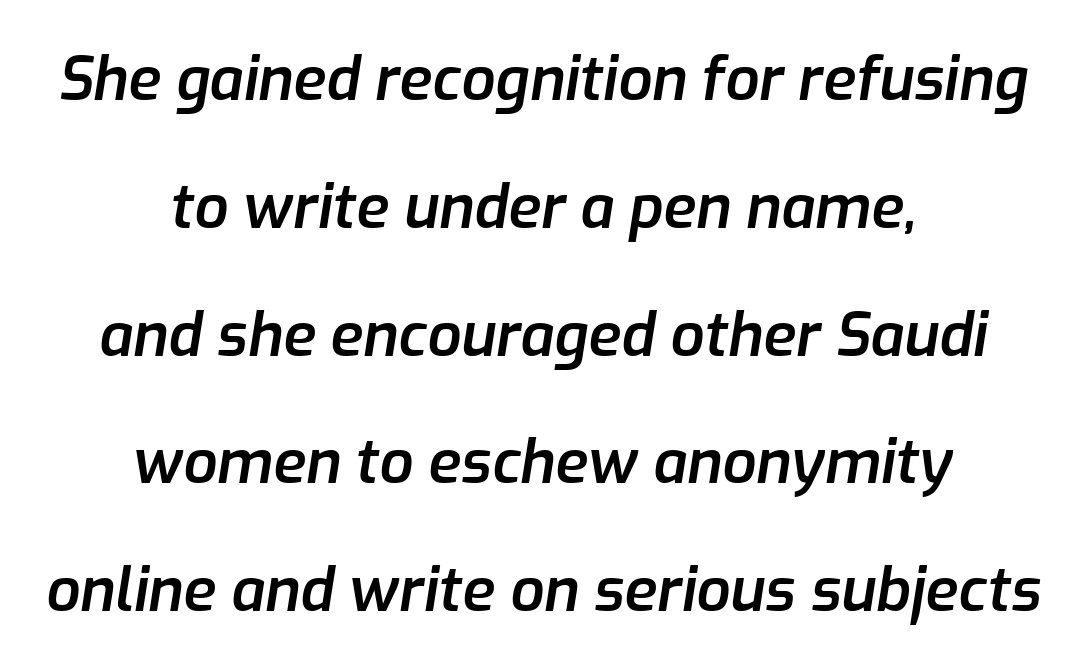
{"italic": "yes", "lean": "right", "slant_degrees": 9, "bold": "semi", "weight": "semibold", "width": "normal", "stroke_contrast": "low", "x_height": "medium", "monospaced": "no", "underline": "no", "align": "center", "line_spacing": "loose", "line_spacing_ratio": 2.13, "letter_spacing": "normal", "letter_spacing_em": 0.0, "glyph_px": 60}
